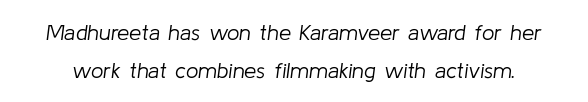
{"italic": "yes", "lean": "right", "slant_degrees": 8, "bold": "no", "underline": "no", "line_spacing_ratio": 1.71, "letter_spacing": "normal", "letter_spacing_em": 0.0, "glyph_px": 22}
